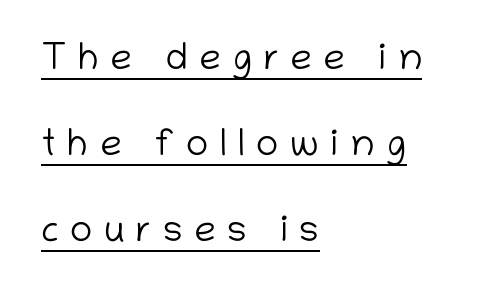
Q: Is the text bold? A: No.
Q: Is the text italic (slanted)? A: No, it is upright.
Q: Is the typeface a serif or a sans-serif typeface? A: Sans-serif.
Q: Is the text underlined? A: Yes.
Q: How is the paragraph aligned? A: Left-aligned.
Q: Is the spacing between letters normal or unusually wide? A: Unusually wide.
Q: Is the spacing between lines tight, normal or loose? A: Loose.
Q: Width (condensed, normal, or wide)? A: Normal.
Q: Stroke contrast? A: Low.
Q: x-height? A: Medium.
Q: Monospaced? A: No.
